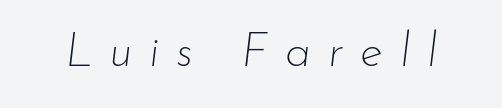
Q: Is the text bold? A: No.
Q: Is the text italic (slanted)? A: Yes, it leans right by about 7 degrees.
Q: Is the text underlined? A: No.
Q: Is the spacing between letters normal or unusually wide? A: Unusually wide.
Q: Width (condensed, normal, or wide)? A: Normal.
Q: Stroke contrast? A: Low.
Q: x-height? A: Small.
Q: Monospaced? A: No.
